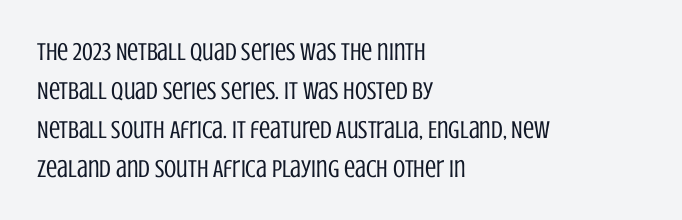
{"italic": "no", "bold": "no", "underline": "no", "align": "left", "line_spacing": "normal", "line_spacing_ratio": 1.56, "letter_spacing": "normal", "letter_spacing_em": 0.0, "glyph_px": 25}
